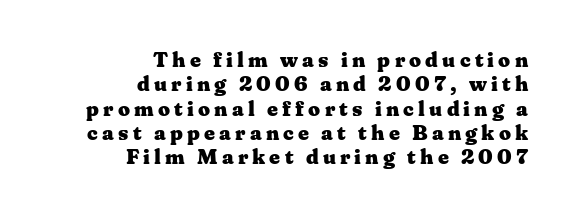
The image shows 21 px bold type, upright; set right-aligned, line spacing 1.16x, unusually wide letter spacing (+0.2 em), not underlined.
